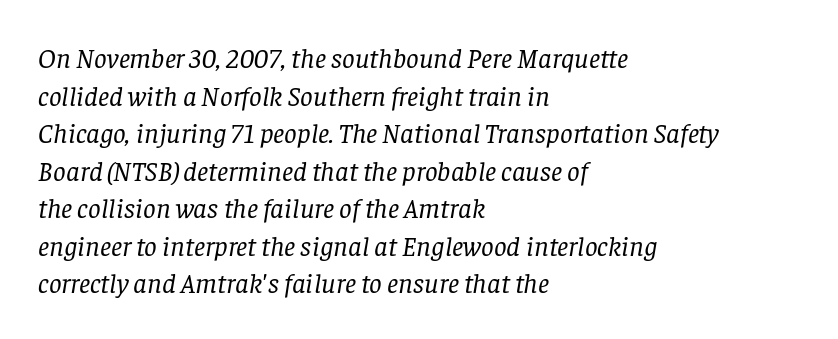
Q: Is the text bold? A: No.
Q: Is the text italic (slanted)? A: Yes, it leans right by about 8 degrees.
Q: Is the typeface a serif or a sans-serif typeface? A: Serif.
Q: Is the text underlined? A: No.
Q: How is the paragraph aligned? A: Left-aligned.
Q: Is the spacing between letters normal or unusually wide? A: Normal.
Q: Is the spacing between lines tight, normal or loose? A: Normal.
Q: Width (condensed, normal, or wide)? A: Normal.
Q: Stroke contrast? A: Low.
Q: x-height? A: Large.
Q: Monospaced? A: No.
